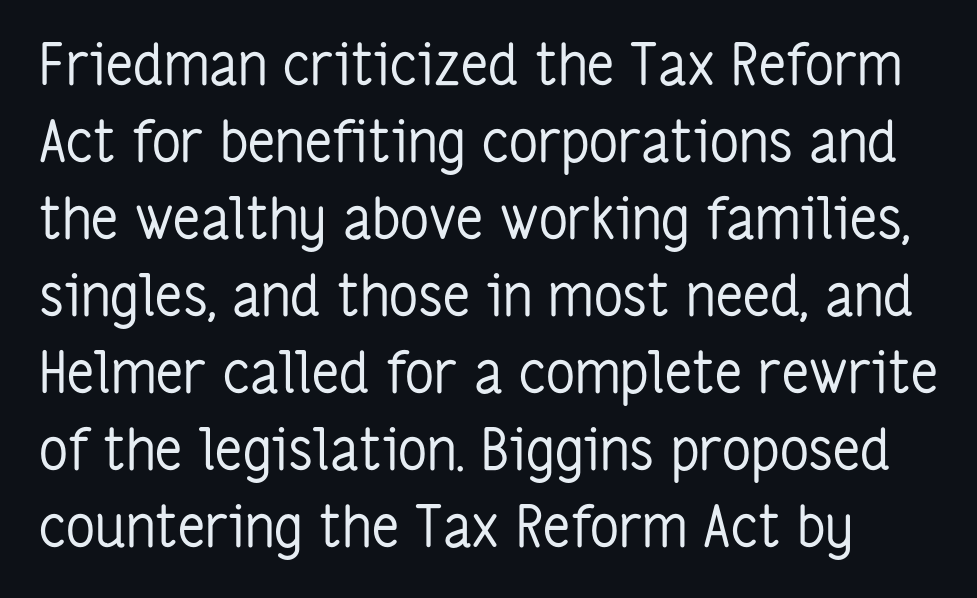
Q: Is the text bold? A: No.
Q: Is the text italic (slanted)? A: No, it is upright.
Q: Is the typeface a serif or a sans-serif typeface? A: Sans-serif.
Q: Is the text underlined? A: No.
Q: Is the spacing between letters normal or unusually wide? A: Normal.
Q: Is the spacing between lines tight, normal or loose? A: Normal.
Q: Width (condensed, normal, or wide)? A: Condensed.
Q: Stroke contrast? A: Low.
Q: x-height? A: Medium.
Q: Monospaced? A: No.
